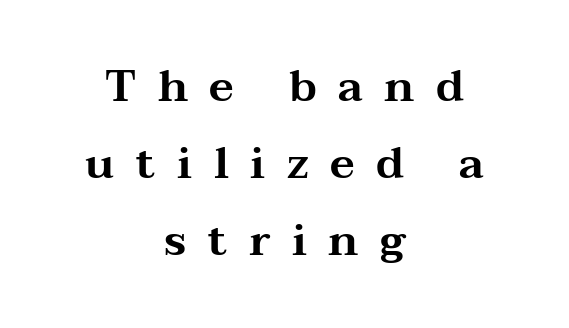
{"serif": "yes", "italic": "no", "width": "wide", "stroke_contrast": "medium", "x_height": "medium", "monospaced": "no", "underline": "no", "align": "center", "line_spacing_ratio": 1.75, "letter_spacing": "wide", "letter_spacing_em": 0.49, "glyph_px": 44}
